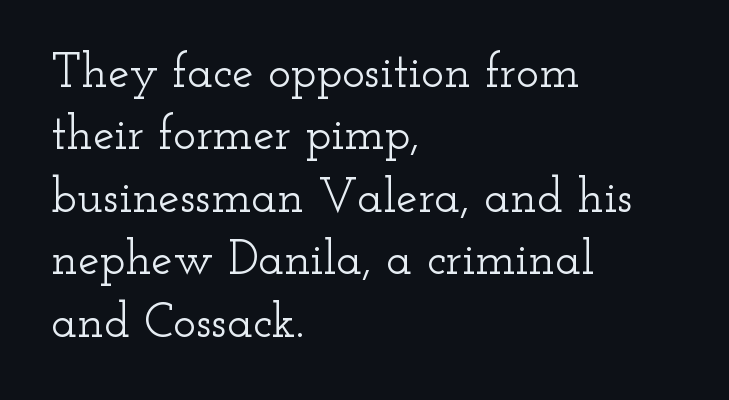
Does the lettering tilt? It doesn't — this is upright. Tracking here is standard; glyphs follow each other at the usual distance. In terms of letterform style, serifs are clearly present. The paragraph shown leans on its left margin. Note the varied advance widths — an 'i' is clearly narrower than an 'm'. Horizontal bands of white between lines are of average thickness.
